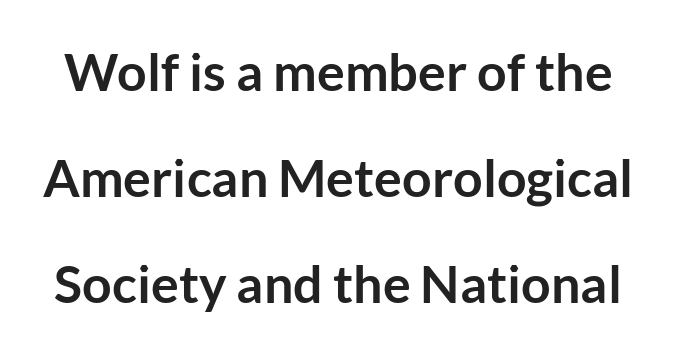
{"serif": "no", "italic": "no", "bold": "yes", "weight": "semibold", "width": "normal", "stroke_contrast": "low", "x_height": "medium", "monospaced": "no", "underline": "no", "line_spacing": "loose", "line_spacing_ratio": 2.04, "letter_spacing": "normal", "letter_spacing_em": 0.0, "glyph_px": 52}
